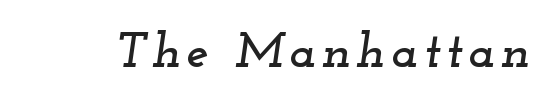
The image shows 50 px wide serif type, italic (leaning right); set not underlined; low stroke contrast and a small x-height.
